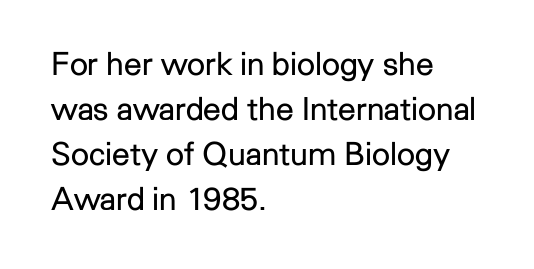
Q: Is the text bold? A: No.
Q: Is the text italic (slanted)? A: No, it is upright.
Q: Is the typeface a serif or a sans-serif typeface? A: Sans-serif.
Q: Is the text underlined? A: No.
Q: How is the paragraph aligned? A: Left-aligned.
Q: Is the spacing between letters normal or unusually wide? A: Normal.
Q: Is the spacing between lines tight, normal or loose? A: Normal.
Q: Width (condensed, normal, or wide)? A: Normal.
Q: Stroke contrast? A: Low.
Q: x-height? A: Medium.
Q: Monospaced? A: No.
